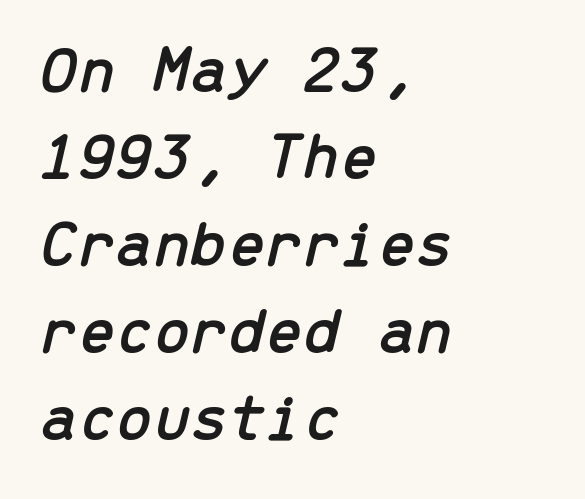
The image shows 67 px text type, italic (leaning right), monospaced; set left-aligned, normal line spacing (1.3x), normal letter spacing, not underlined; low stroke contrast and a medium x-height.
